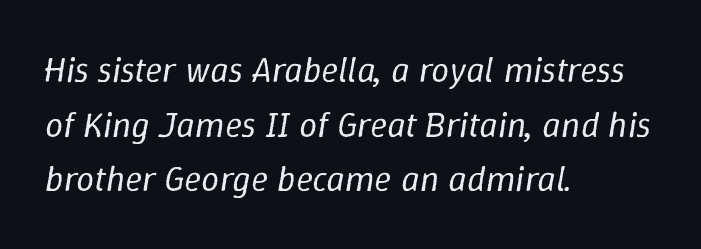
Q: Is the text bold? A: No.
Q: Is the text italic (slanted)? A: Yes, it leans right by about 9 degrees.
Q: Is the text underlined? A: No.
Q: How is the paragraph aligned? A: Left-aligned.
Q: Is the spacing between letters normal or unusually wide? A: Normal.
Q: Is the spacing between lines tight, normal or loose? A: Normal.
Q: Width (condensed, normal, or wide)? A: Normal.
Q: Stroke contrast? A: Low.
Q: x-height? A: Medium.
Q: Monospaced? A: No.
